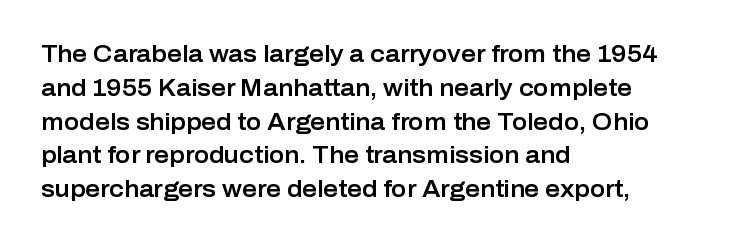
Q: Is the text italic (slanted)? A: No, it is upright.
Q: Is the text underlined? A: No.
Q: How is the paragraph aligned? A: Left-aligned.
Q: Is the spacing between letters normal or unusually wide? A: Normal.
Q: Is the spacing between lines tight, normal or loose? A: Normal.
